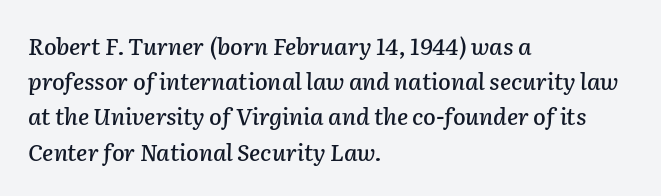
The string is rendered with underlining switched off. The rendering uses a moderate line-height, typical for paragraphs. Italic: yes, the glyphs are oblique. Horizontally, the lines are justified to the leading edge only.
